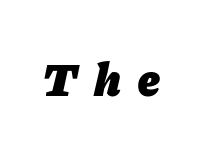
Q: Is the text bold? A: Yes.
Q: Is the text italic (slanted)? A: Yes, it leans right by about 11 degrees.
Q: Is the text underlined? A: No.
Q: Is the spacing between letters normal or unusually wide? A: Unusually wide.
Q: Width (condensed, normal, or wide)? A: Normal.
Q: Stroke contrast? A: Low.
Q: x-height? A: Medium.
Q: Monospaced? A: No.
